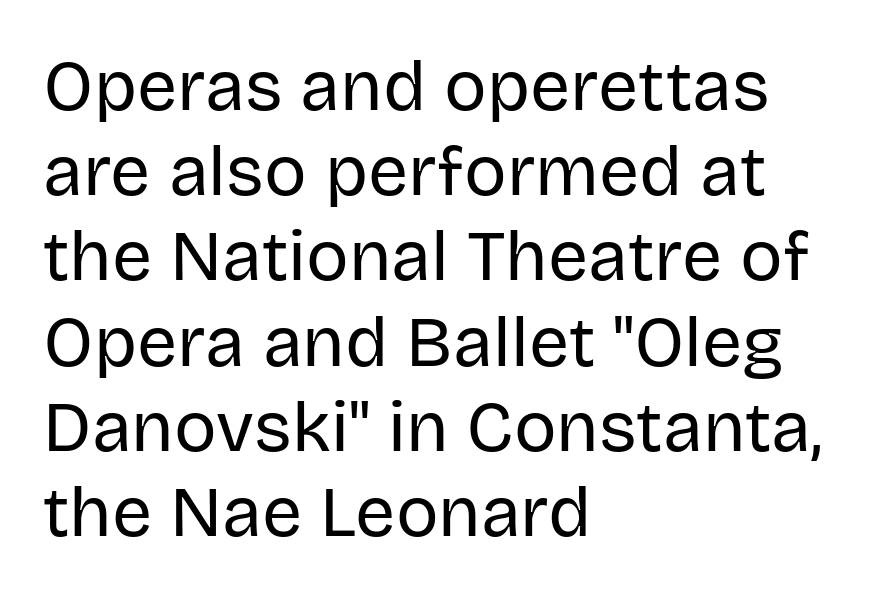
Students, note that the glyphs here touch the page at normal intervals. Stems and bowls with no extra thickness — not bold. Check under the words: just untouched page. Leftover space on each line is placed entirely after the last word. Look at the bottom of the vertical strokes: they stop flat, with no serifs.
